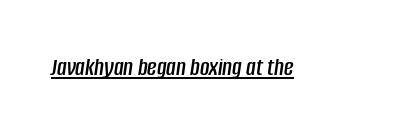
{"italic": "yes", "lean": "right", "slant_degrees": 8, "underline": "yes", "letter_spacing": "normal", "letter_spacing_em": 0.0, "glyph_px": 26}
